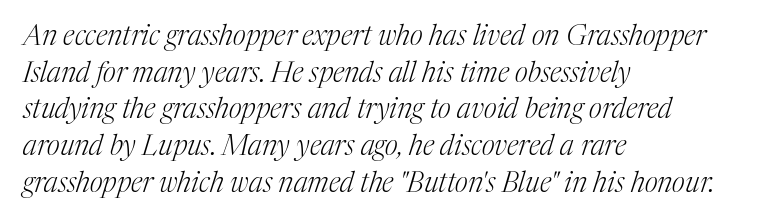
{"serif": "yes", "italic": "yes", "lean": "right", "slant_degrees": 17, "bold": "no", "weight": "light", "width": "normal", "stroke_contrast": "medium", "x_height": "medium", "monospaced": "no", "underline": "no", "align": "left", "line_spacing": "normal", "line_spacing_ratio": 1.31, "letter_spacing": "normal", "letter_spacing_em": 0.0, "glyph_px": 28}
